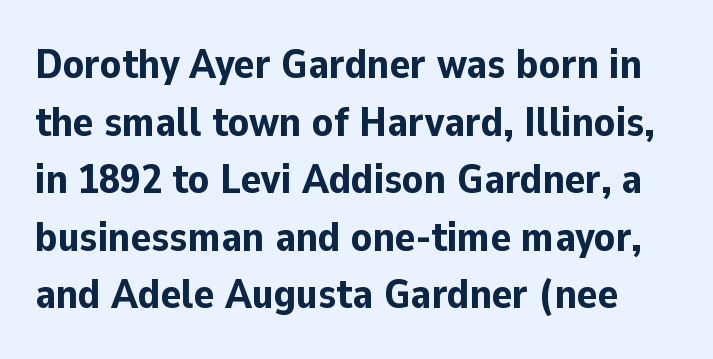
The image shows 42 px bold sans-serif type, upright; set normal line spacing (1.37x), normal letter spacing, not underlined; low stroke contrast and a medium x-height.
